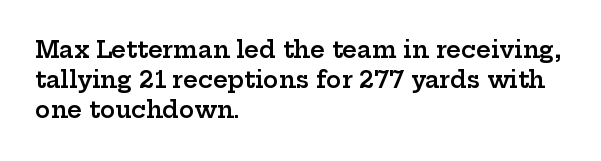
The image shows 23 px text type, upright; set left-aligned, normal line spacing (1.31x), normal letter spacing, not underlined.
